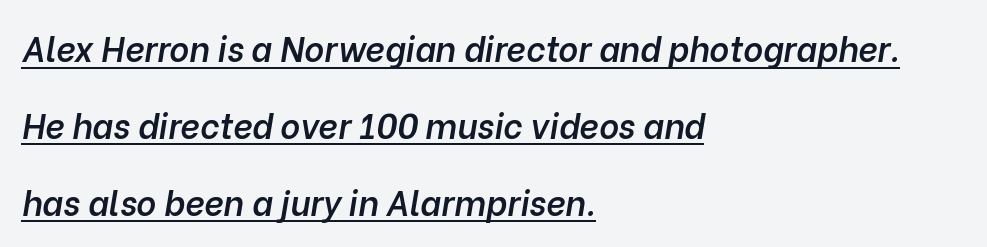
The line-height multiplier appears high, well above default. Typeset ragged right — the left edge is the straight one. These words are printed semibold, heavier than regular yet not bold. Underlining? Definitely there.
